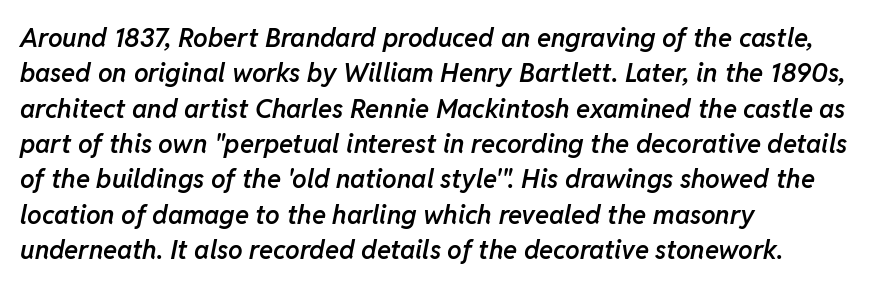
{"italic": "yes", "lean": "right", "slant_degrees": 11, "bold": "semi", "underline": "no", "align": "left", "line_spacing": "normal", "line_spacing_ratio": 1.36, "letter_spacing": "normal", "letter_spacing_em": 0.0, "glyph_px": 26}
